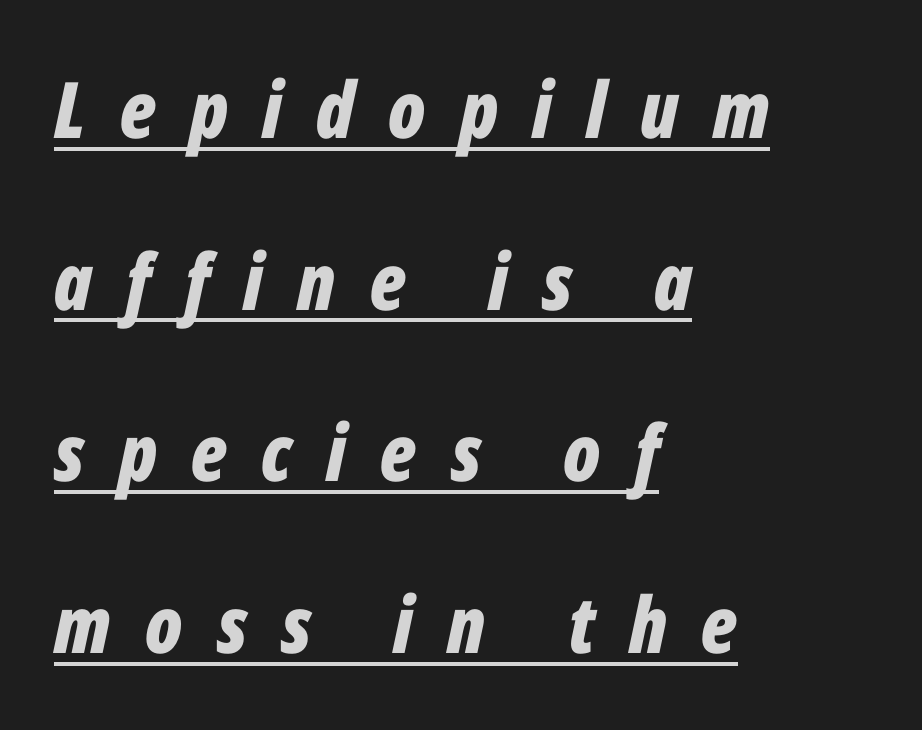
Whoever set this chose breathing room over compactness in the vertical rhythm. This rendering uses left alignment, leaving the right contour irregular. Is the type bold? Yes — the strokes are clearly thick and heavy. Tracking here is generous; glyphs stand well apart from one another. Character widths vary here, with narrow letters taking less room than wide ones. Designer's note — italics engaged.
